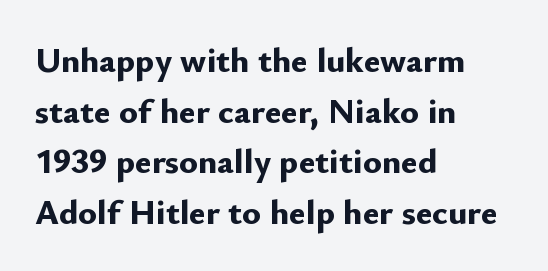
{"serif": "no", "italic": "no", "bold": "yes", "weight": "bold", "width": "normal", "stroke_contrast": "low", "x_height": "small", "monospaced": "no", "underline": "no", "align": "left", "line_spacing": "normal", "line_spacing_ratio": 1.45, "letter_spacing": "normal", "letter_spacing_em": 0.0, "glyph_px": 35}
